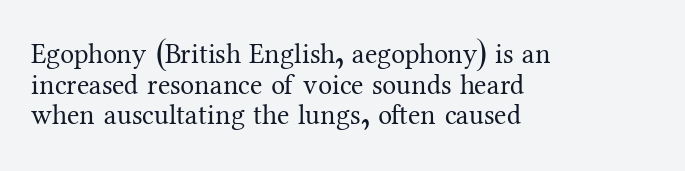
Q: Is the text bold? A: No.
Q: Is the text italic (slanted)? A: No, it is upright.
Q: Is the typeface a serif or a sans-serif typeface? A: Serif.
Q: Is the text underlined? A: No.
Q: How is the paragraph aligned? A: Left-aligned.
Q: Is the spacing between letters normal or unusually wide? A: Normal.
Q: Is the spacing between lines tight, normal or loose? A: Tight.
Q: Width (condensed, normal, or wide)? A: Normal.
Q: Stroke contrast? A: Medium.
Q: x-height? A: Medium.
Q: Monospaced? A: No.
